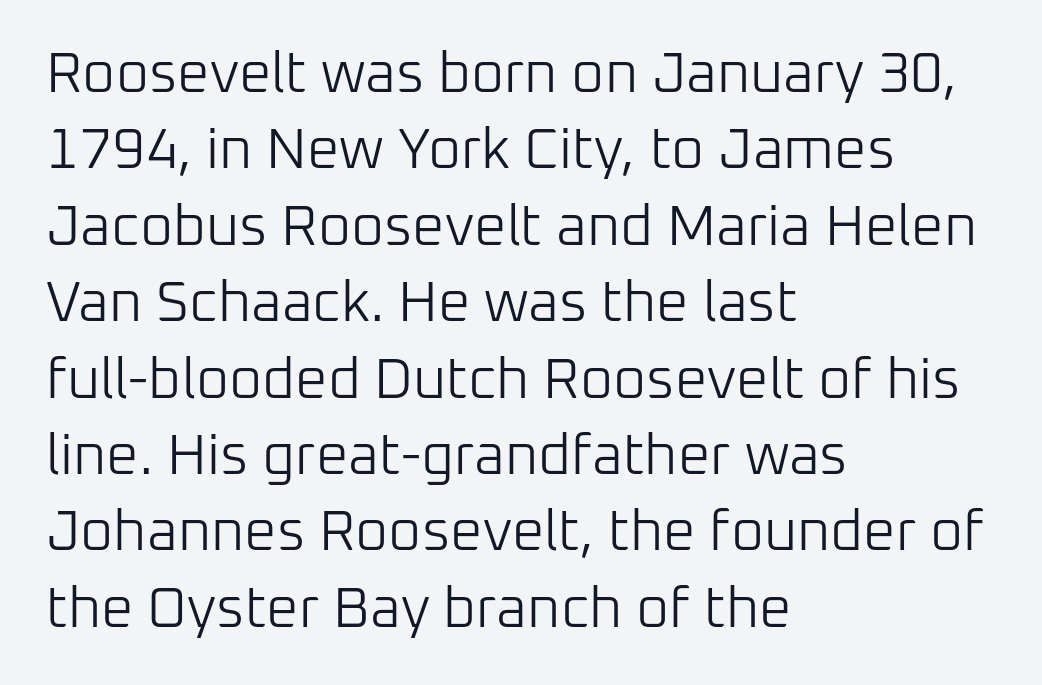
The image shows 57 px light sans-serif type, upright; set left-aligned, normal line spacing (1.34x), normal letter spacing, not underlined; low stroke contrast and a medium x-height.
